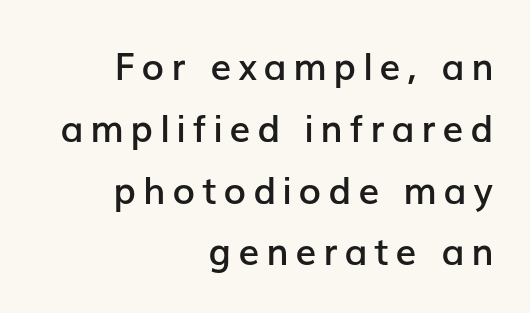
{"serif": "no", "italic": "no", "bold": "semi", "weight": "semibold", "width": "normal", "stroke_contrast": "low", "x_height": "medium", "monospaced": "no", "underline": "no", "align": "right", "line_spacing": "normal", "line_spacing_ratio": 1.67, "glyph_px": 37}
